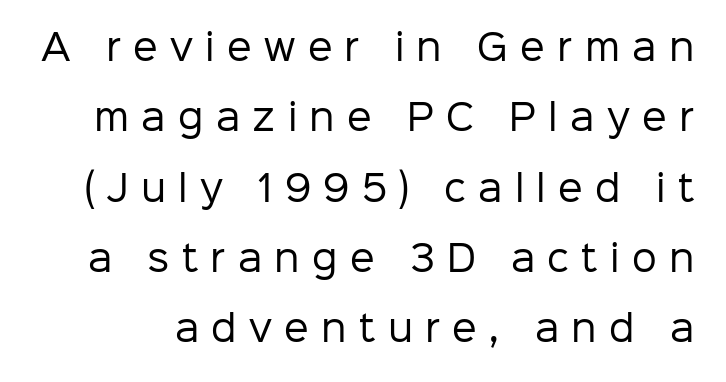
The image shows 35 px regular-weight sans-serif type, upright; set loose line spacing (2.01x), unusually wide letter spacing (+0.35 em), not underlined; low stroke contrast and a medium x-height.
